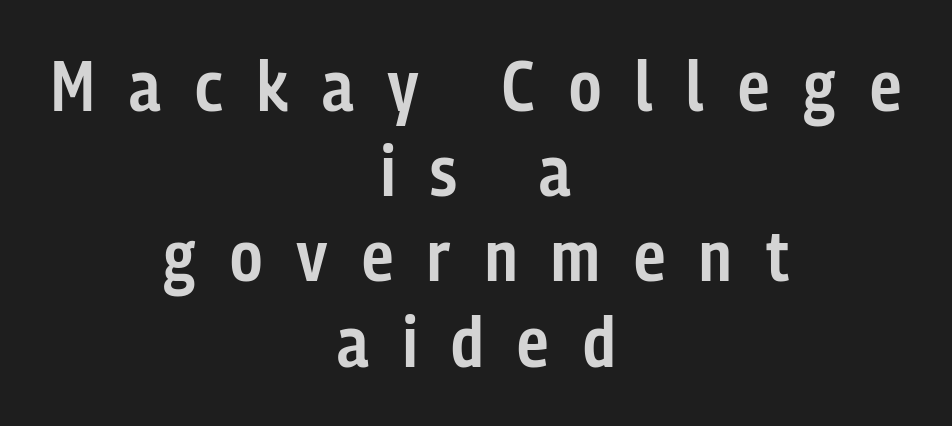
Set as a demibold, roughly 600 on the weight scale. The passage shown is typed in a proportional face where columns would drift. Letter spacing: wide. When letters stand straight like this, we call the style roman or upright. To sum up the face: it is a sans, with no serifs. Both edges are ragged and mirror each other, which tells us the setting is centered.
